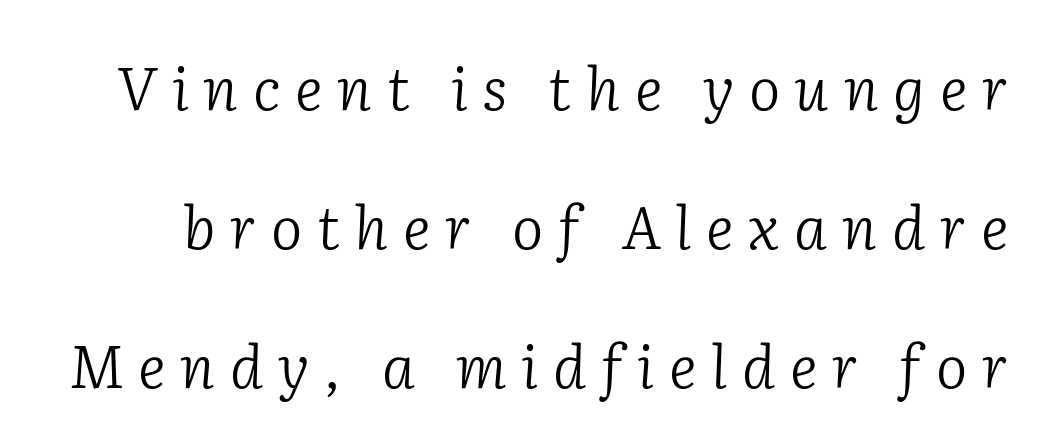
The image shows 59 px light serif type, italic (leaning right); set loose line spacing (2.36x), unusually wide letter spacing (+0.25 em), not underlined; low stroke contrast and a medium x-height.
